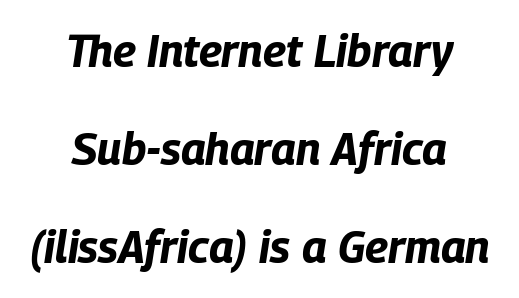
{"italic": "yes", "lean": "right", "slant_degrees": 9, "bold": "yes", "weight": "bold", "width": "condensed", "stroke_contrast": "low", "x_height": "large", "monospaced": "no", "underline": "no", "align": "center", "line_spacing": "loose", "line_spacing_ratio": 2.23, "letter_spacing": "normal", "letter_spacing_em": 0.0, "glyph_px": 44}
